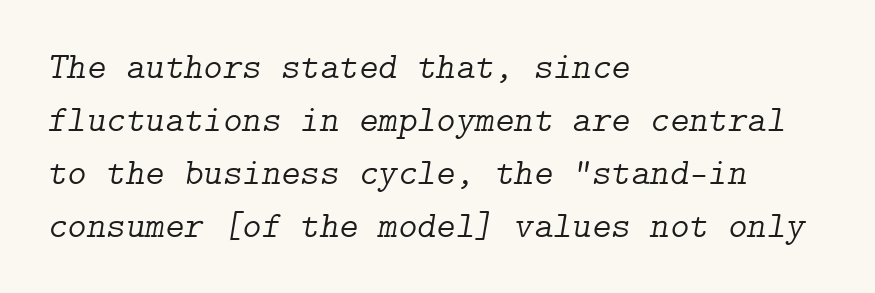
The image shows 37 px light serif type, italic (leaning right); set left-aligned, normal line spacing (1.43x), normal letter spacing, not underlined; low stroke contrast and a medium x-height.
